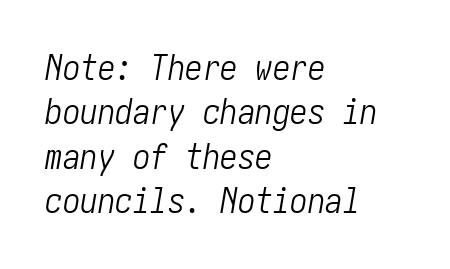
Q: Is the text bold? A: No.
Q: Is the text italic (slanted)? A: Yes, it leans right by about 10 degrees.
Q: Is the text underlined? A: No.
Q: How is the paragraph aligned? A: Left-aligned.
Q: Is the spacing between letters normal or unusually wide? A: Normal.
Q: Is the spacing between lines tight, normal or loose? A: Normal.
Q: Width (condensed, normal, or wide)? A: Condensed.
Q: Stroke contrast? A: Low.
Q: x-height? A: Medium.
